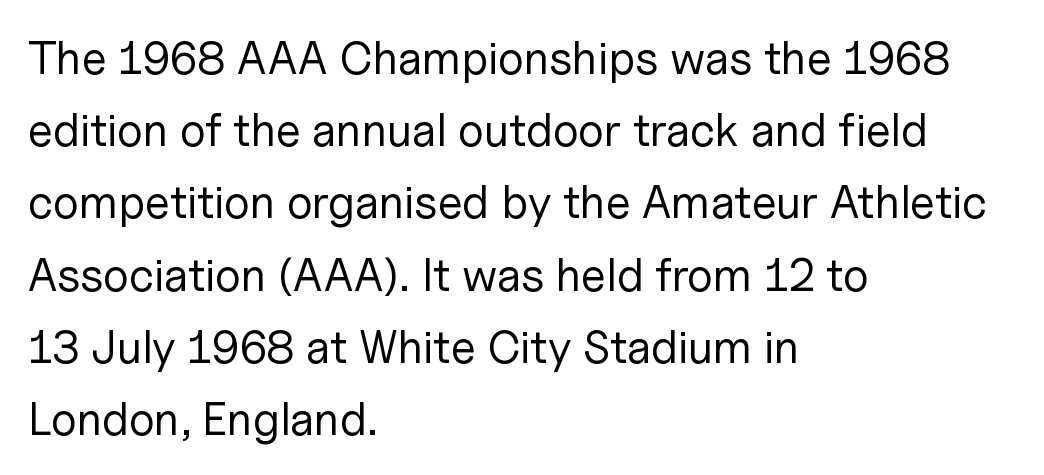
The image shows 46 px regular-weight sans-serif type, upright; set left-aligned, normal line spacing (1.57x), normal letter spacing, not underlined; low stroke contrast and a medium x-height.
